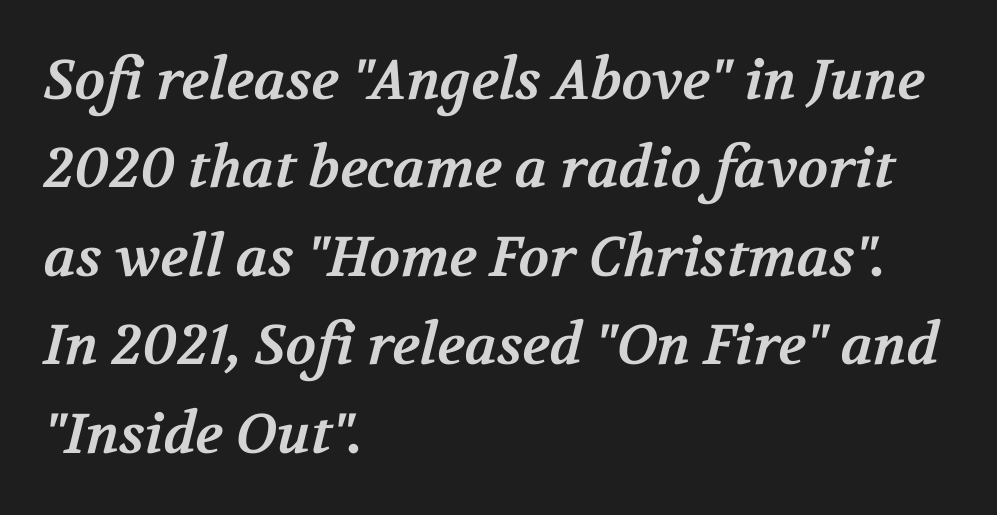
Q: Is the text bold? A: Yes.
Q: Is the typeface a serif or a sans-serif typeface? A: Serif.
Q: Is the text underlined? A: No.
Q: How is the paragraph aligned? A: Left-aligned.
Q: Is the spacing between letters normal or unusually wide? A: Normal.
Q: Is the spacing between lines tight, normal or loose? A: Normal.
Q: Width (condensed, normal, or wide)? A: Normal.
Q: Stroke contrast? A: Medium.
Q: x-height? A: Medium.
Q: Monospaced? A: No.
